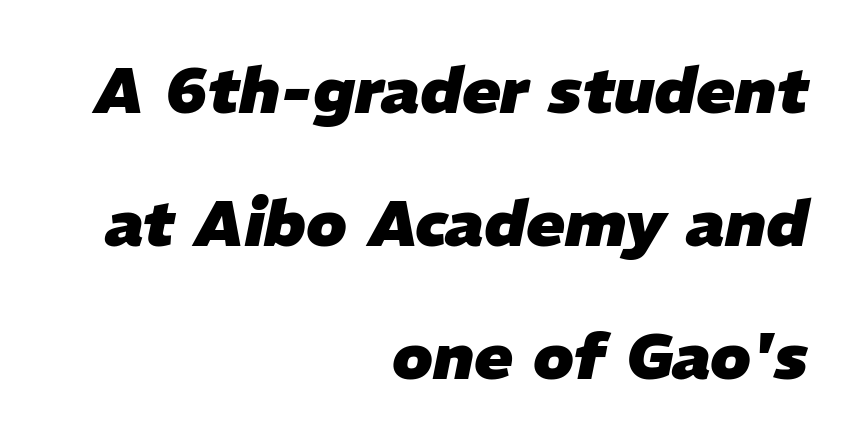
{"italic": "yes", "lean": "right", "slant_degrees": 11, "bold": "yes", "weight": "heavy", "width": "normal", "stroke_contrast": "low", "x_height": "medium", "monospaced": "no", "underline": "no", "align": "right", "line_spacing": "loose", "line_spacing_ratio": 2.08, "letter_spacing": "normal", "letter_spacing_em": 0.0, "glyph_px": 64}
